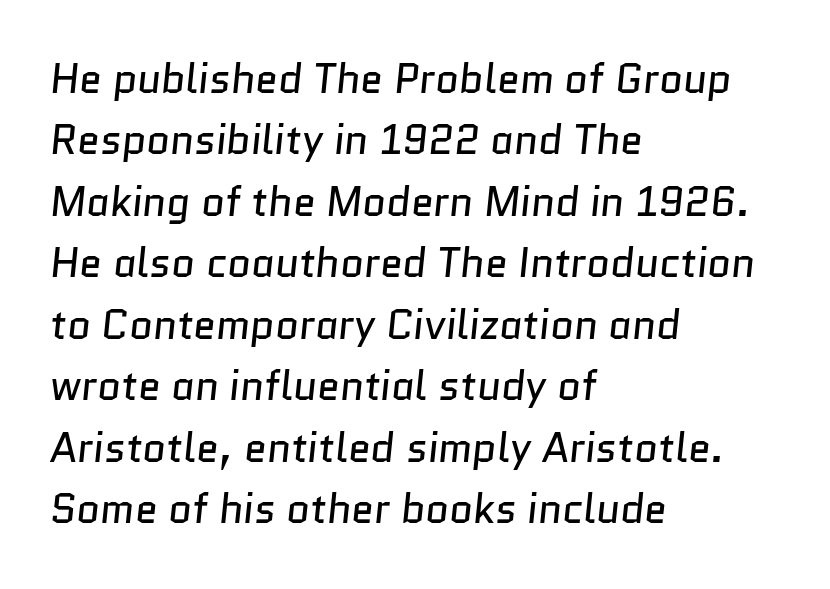
The image shows 41 px regular-weight sans-serif type; set left-aligned, normal line spacing (1.5x), normal letter spacing, not underlined; low stroke contrast and a medium x-height.
